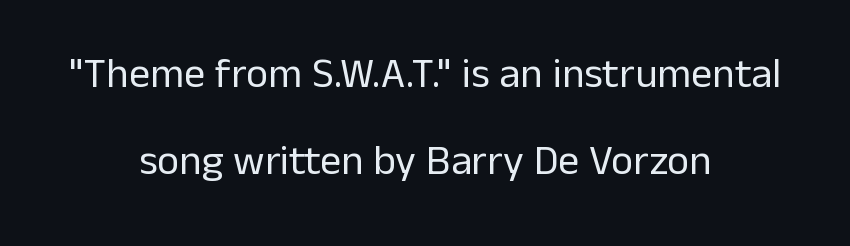
Looks like regular typesetting: each glyph gets only the width it needs. Is this a sans? Yes — the strokes have no serifs. Each row of text sits above clean, open space. This sample uses plain, unmodified letter spacing. Regarding leading, the lines here are spaced well apart.
